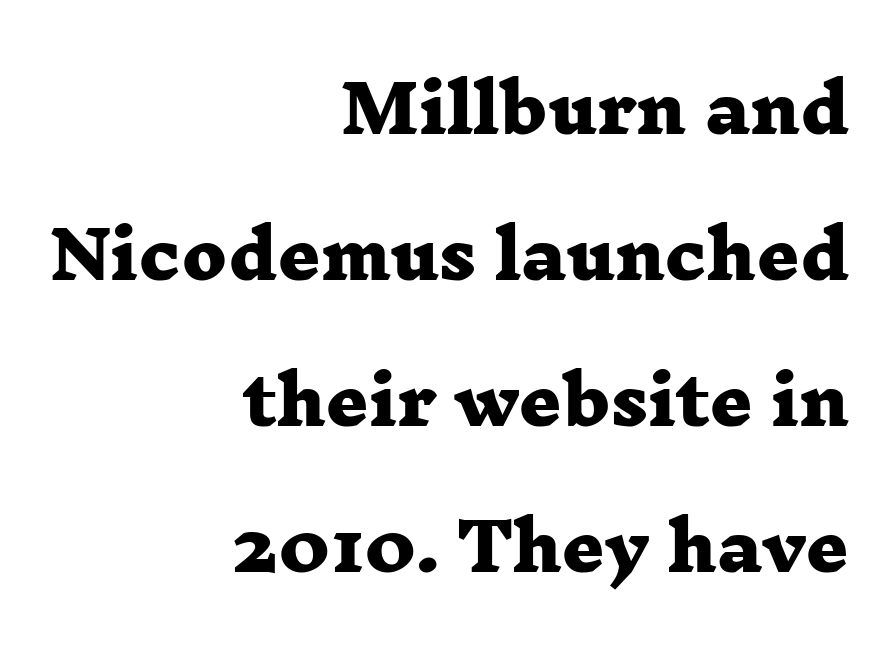
{"serif": "yes", "bold": "yes", "weight": "heavy", "width": "wide", "stroke_contrast": "low", "x_height": "medium", "monospaced": "no", "underline": "no", "align": "right", "line_spacing": "loose", "line_spacing_ratio": 2.21, "letter_spacing": "normal", "letter_spacing_em": 0.0, "glyph_px": 66}
